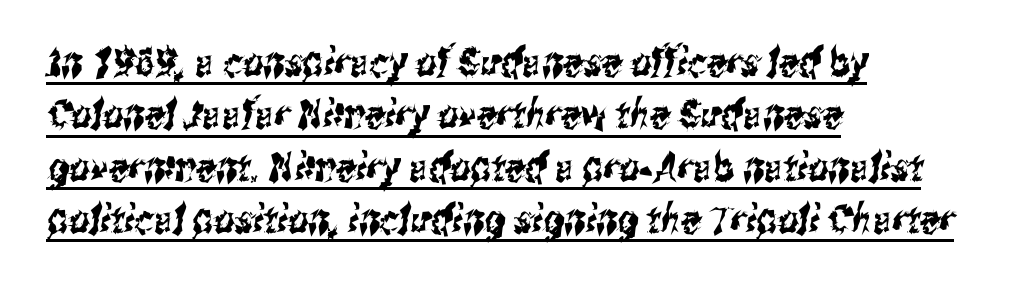
The image shows 40 px condensed sans-serif type; set left-aligned, normal line spacing (1.31x), normal letter spacing, underlined; medium stroke contrast and a medium x-height.
